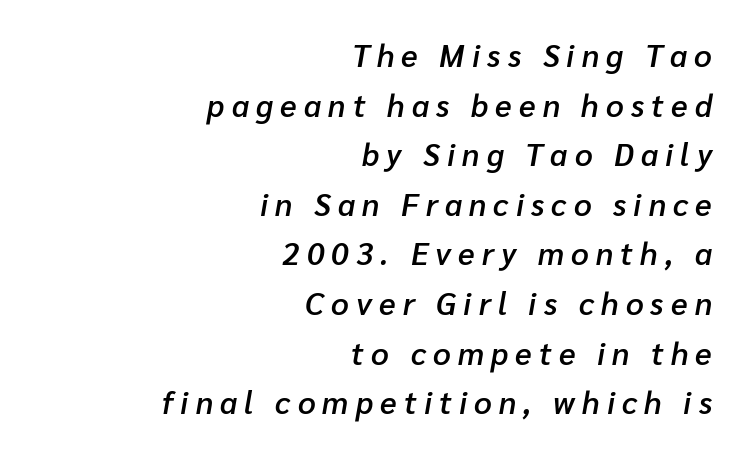
Q: Is the text bold? A: Semi-bold.
Q: Is the text italic (slanted)? A: Yes, it leans right by about 10 degrees.
Q: Is the text underlined? A: No.
Q: How is the paragraph aligned? A: Right-aligned.
Q: Is the spacing between letters normal or unusually wide? A: Unusually wide.
Q: Is the spacing between lines tight, normal or loose? A: Normal.
Q: Width (condensed, normal, or wide)? A: Normal.
Q: Stroke contrast? A: Low.
Q: x-height? A: Medium.
Q: Monospaced? A: No.
